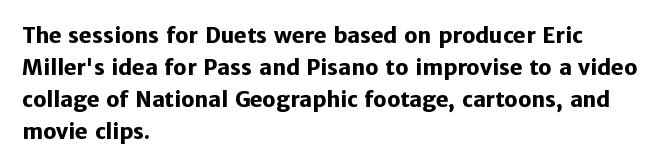
The image shows 21 px bold type, upright; set left-aligned, normal line spacing (1.53x), normal letter spacing, not underlined.
